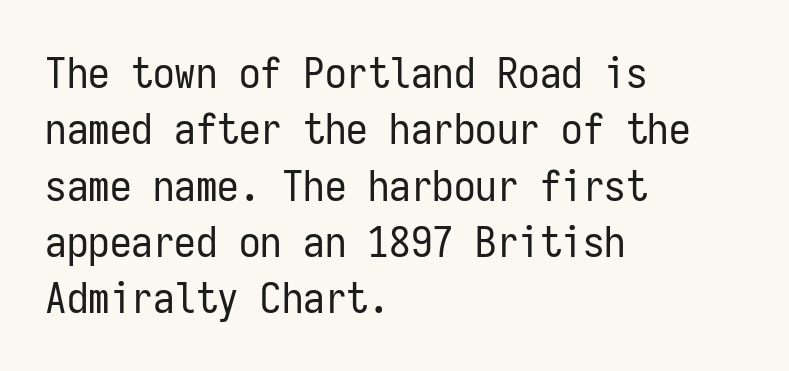
The image shows 43 px regular-weight, condensed sans-serif type, upright, monospaced; set left-aligned, normal line spacing (1.31x), normal letter spacing, not underlined; low stroke contrast and a medium x-height.
